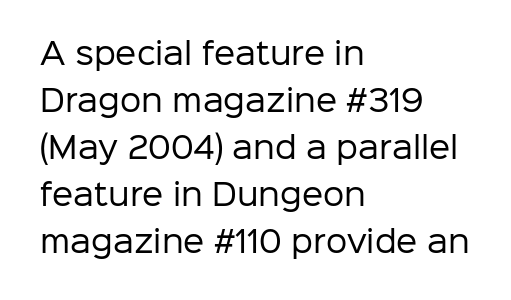
The image shows 30 px regular-weight sans-serif type, upright; set left-aligned, normal line spacing (1.57x), normal letter spacing, not underlined; low stroke contrast and a medium x-height.
